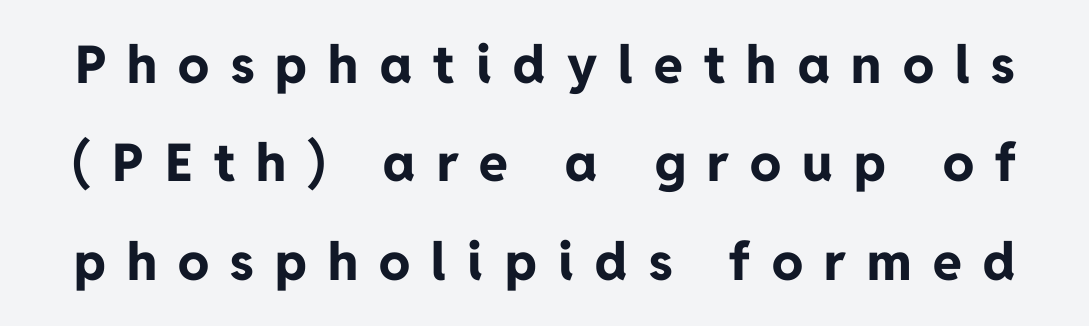
{"serif": "no", "italic": "no", "bold": "yes", "weight": "bold", "width": "normal", "stroke_contrast": "low", "x_height": "medium", "monospaced": "no", "underline": "no", "line_spacing_ratio": 1.89, "letter_spacing": "wide", "letter_spacing_em": 0.41, "glyph_px": 52}
